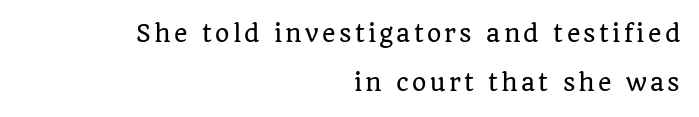
Q: Is the text italic (slanted)? A: No, it is upright.
Q: Is the text underlined? A: No.
Q: How is the paragraph aligned? A: Right-aligned.
Q: Is the spacing between lines tight, normal or loose? A: Loose.
